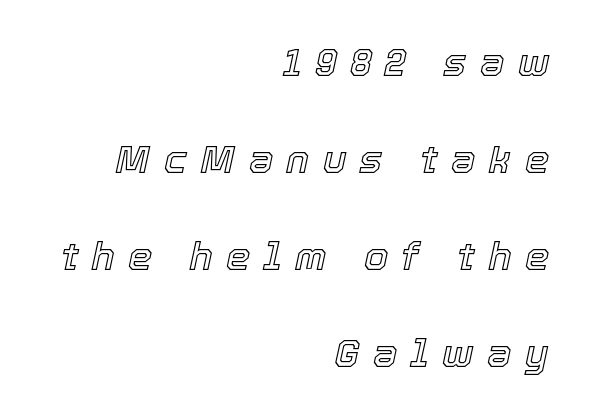
Reading down the block, your eye finds every line finishing at a fixed right position. The baseline area is clear. Short note: letters widely spaced. You could not count columns in this text — the font is proportionally spaced.
